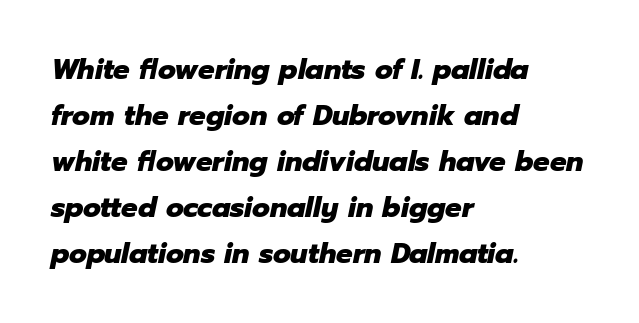
The image shows 29 px heavy type, italic (leaning right); set left-aligned, normal line spacing (1.59x), normal letter spacing, not underlined; low stroke contrast and a medium x-height.
